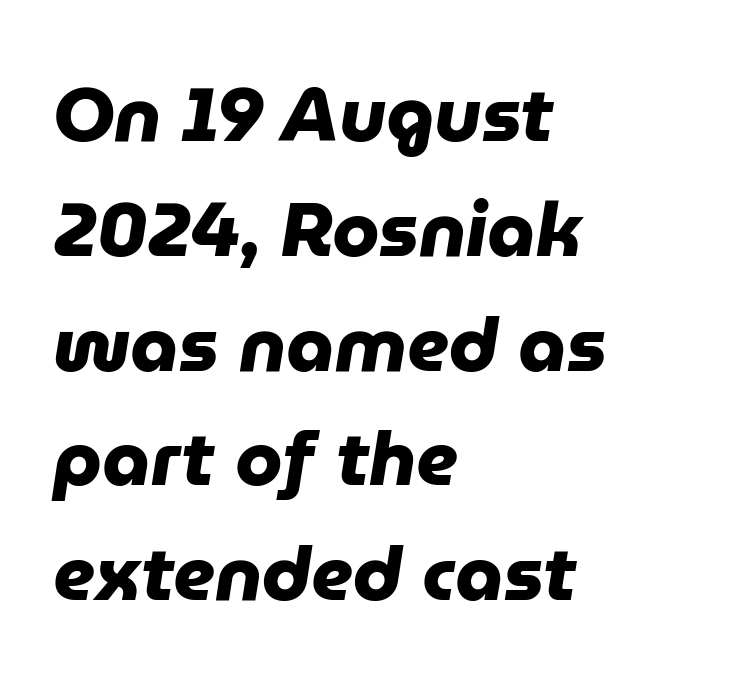
Is this a fixed-width face? No — the glyphs have proportional, varying widths. Evenly set lines give the paragraph a standard silhouette. Classification — sans serif. Compared with an ordinary text face, these strokes are far heavier — a full bold.
